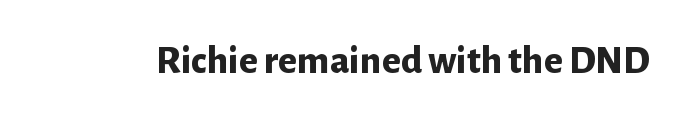
The image shows 40 px bold sans-serif type, upright; set normal letter spacing, not underlined; low stroke contrast and a medium x-height.
